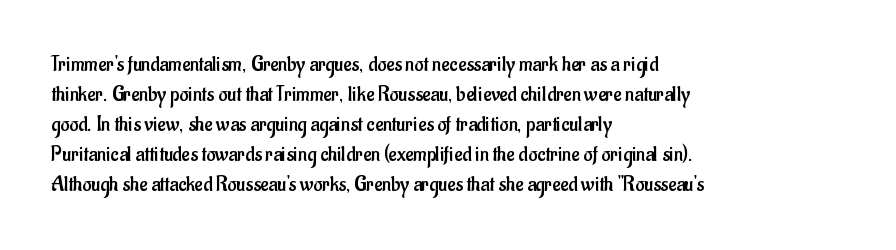
The image shows 22 px text type, upright; set left-aligned, normal line spacing (1.36x), normal letter spacing, not underlined.
